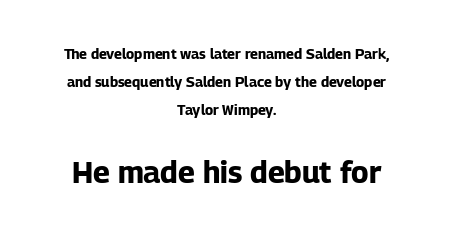
The paragraph shown floats in the horizontal middle. The type is set solid horizontally, with unmodified tracking. This rendering features lettering with no underline. Every stem runs plumb, perpendicular to the baseline. Each letter's strokes conclude bluntly, with no projecting serifs.
